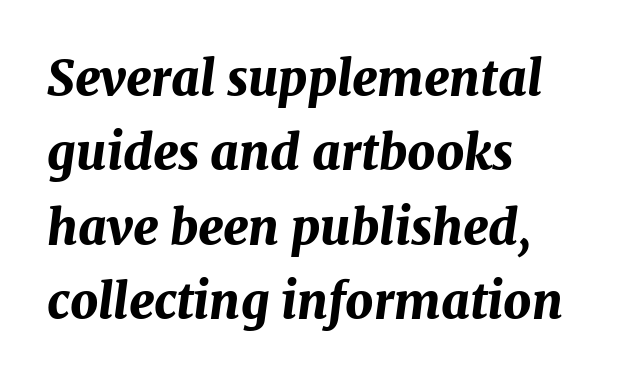
The image shows 49 px bold type, italic (leaning right); set left-aligned, normal line spacing (1.52x), normal letter spacing, not underlined; medium stroke contrast and a medium x-height.
